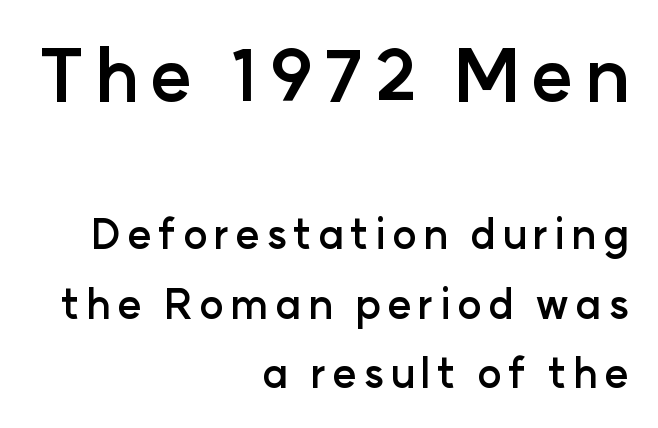
The image shows 72 px semibold sans-serif type, upright; set right-aligned, normal line spacing (1.69x), not underlined; the first (top) block is 1.76x larger; low stroke contrast and a medium x-height.
